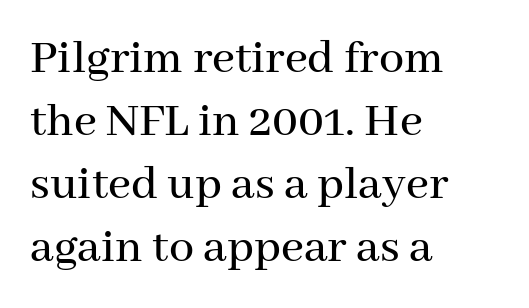
The ragged edge is on the right, which tells us the setting is flush left. Compared with typical paragraphs, the rows here are spaced about the same. Is this a sans? No — the strokes have serifs. Looks like regular typesetting: each glyph gets only the width it needs. The letterforms sit shoulder to shoulder at normal distance.
